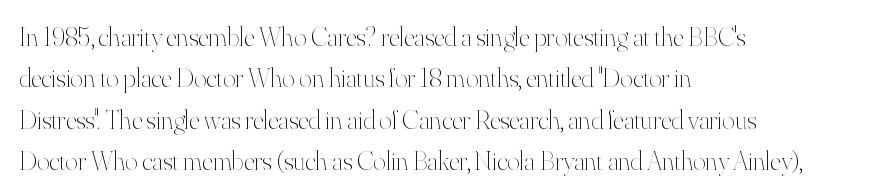
{"italic": "no", "bold": "no", "underline": "no", "align": "left", "line_spacing": "normal", "line_spacing_ratio": 1.53, "letter_spacing": "normal", "letter_spacing_em": 0.0, "glyph_px": 27}
